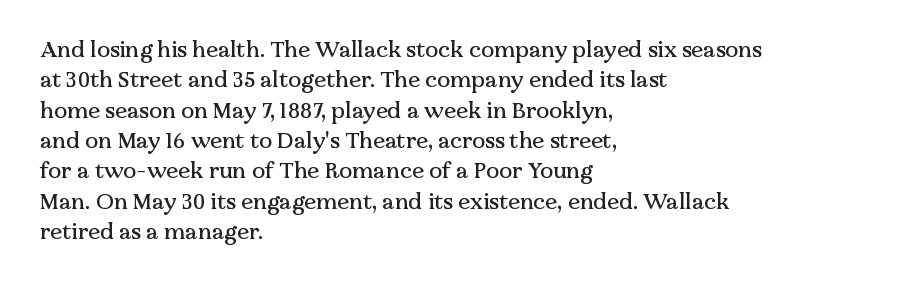
{"italic": "no", "underline": "no", "align": "left", "line_spacing": "normal", "line_spacing_ratio": 1.38, "letter_spacing": "normal", "letter_spacing_em": 0.0, "glyph_px": 22}
